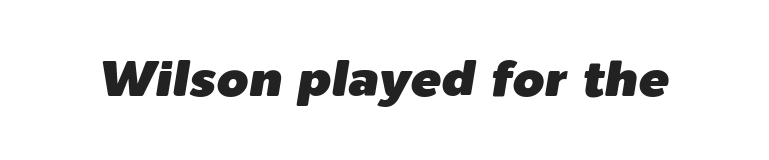
Q: Is the text italic (slanted)? A: Yes, it leans right by about 9 degrees.
Q: Is the text underlined? A: No.
Q: Is the spacing between letters normal or unusually wide? A: Normal.
Q: Width (condensed, normal, or wide)? A: Normal.
Q: Stroke contrast? A: Low.
Q: x-height? A: Medium.
Q: Monospaced? A: No.
